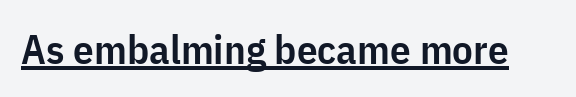
Q: Is the text bold? A: Semi-bold.
Q: Is the text italic (slanted)? A: No, it is upright.
Q: Is the typeface a serif or a sans-serif typeface? A: Sans-serif.
Q: Is the text underlined? A: Yes.
Q: Is the spacing between letters normal or unusually wide? A: Normal.
Q: Width (condensed, normal, or wide)? A: Condensed.
Q: Stroke contrast? A: Low.
Q: x-height? A: Medium.
Q: Monospaced? A: No.
